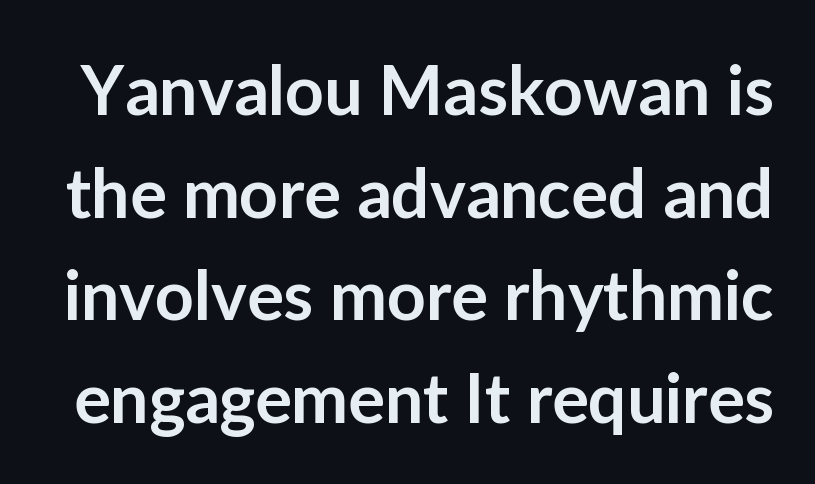
The image shows 68 px semibold sans-serif type, upright; set normal line spacing (1.51x), normal letter spacing, not underlined; low stroke contrast and a medium x-height.
